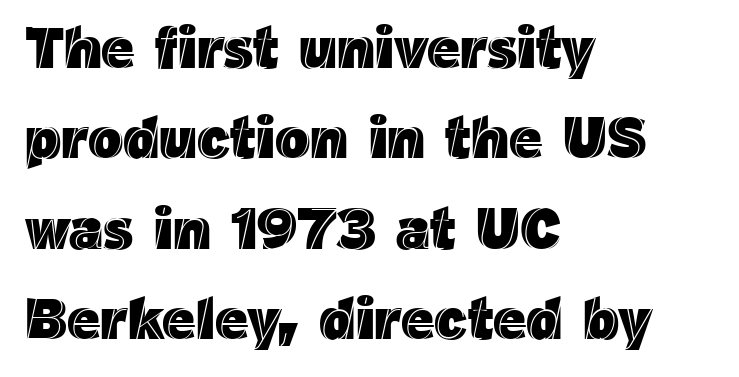
The image shows 58 px text type, upright; set left-aligned, normal line spacing (1.56x), normal letter spacing, not underlined; a medium x-height.
